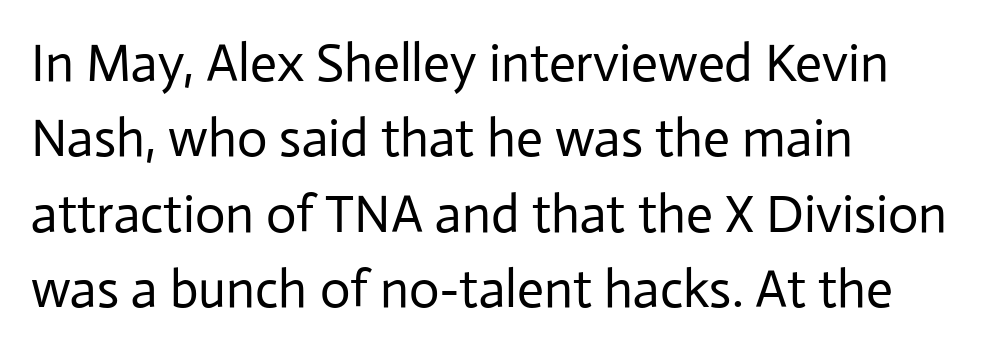
The image shows 53 px regular-weight sans-serif type, upright; set left-aligned, normal line spacing (1.42x), normal letter spacing, not underlined; low stroke contrast and a medium x-height.
